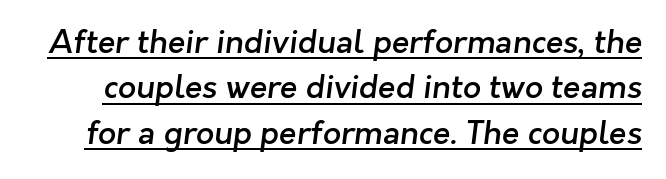
The image shows 32 px semibold sans-serif type; set normal line spacing (1.42x), normal letter spacing, underlined; low stroke contrast and a medium x-height.
